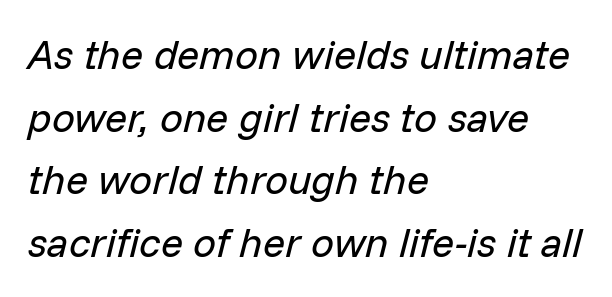
{"italic": "yes", "lean": "right", "slant_degrees": 14, "bold": "no", "weight": "regular", "width": "normal", "stroke_contrast": "low", "x_height": "medium", "monospaced": "no", "underline": "no", "align": "left", "line_spacing": "normal", "line_spacing_ratio": 1.53, "letter_spacing": "normal", "letter_spacing_em": 0.0, "glyph_px": 41}
